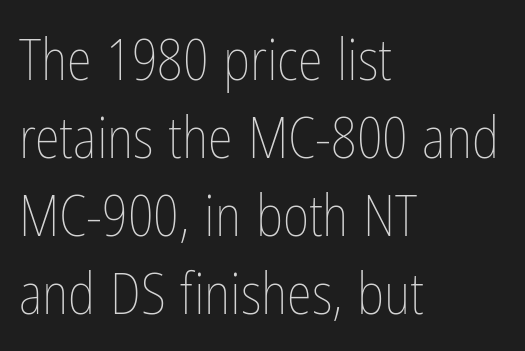
Q: Is the text bold? A: No.
Q: Is the text italic (slanted)? A: No, it is upright.
Q: Is the text underlined? A: No.
Q: How is the paragraph aligned? A: Left-aligned.
Q: Is the spacing between letters normal or unusually wide? A: Normal.
Q: Is the spacing between lines tight, normal or loose? A: Normal.
Q: Width (condensed, normal, or wide)? A: Condensed.
Q: Stroke contrast? A: Low.
Q: x-height? A: Medium.
Q: Monospaced? A: No.
